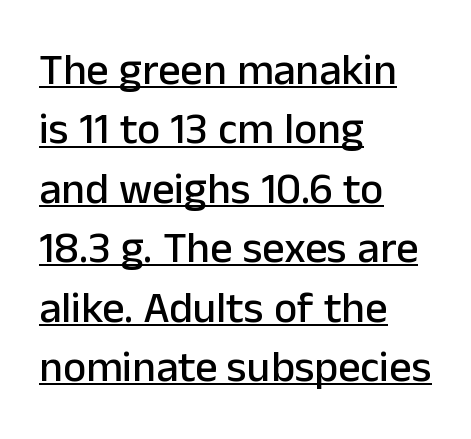
{"serif": "no", "italic": "no", "width": "normal", "stroke_contrast": "low", "x_height": "medium", "monospaced": "no", "underline": "yes", "align": "left", "line_spacing": "normal", "line_spacing_ratio": 1.35, "letter_spacing": "normal", "letter_spacing_em": 0.0, "glyph_px": 44}
